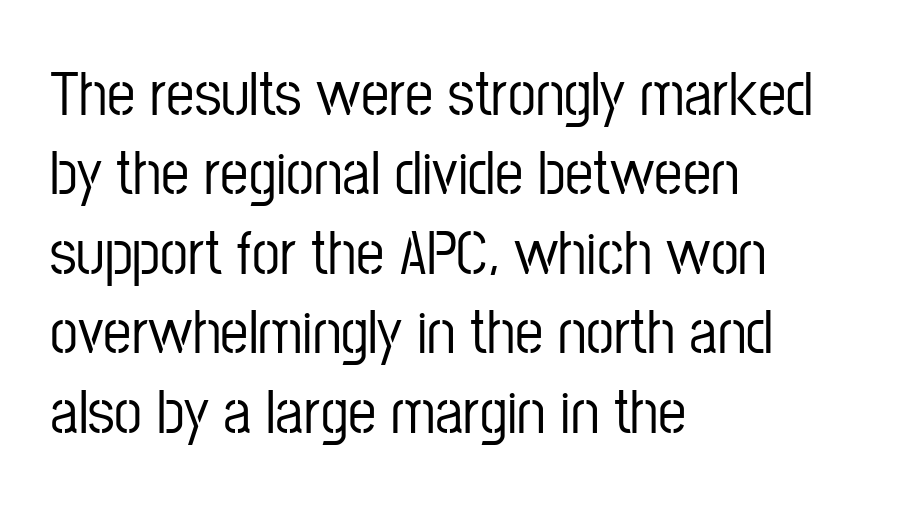
Q: Is the text italic (slanted)? A: No, it is upright.
Q: Is the typeface a serif or a sans-serif typeface? A: Sans-serif.
Q: Is the text underlined? A: No.
Q: How is the paragraph aligned? A: Left-aligned.
Q: Is the spacing between letters normal or unusually wide? A: Normal.
Q: Is the spacing between lines tight, normal or loose? A: Normal.
Q: Width (condensed, normal, or wide)? A: Condensed.
Q: Stroke contrast? A: Low.
Q: x-height? A: Medium.
Q: Monospaced? A: No.
